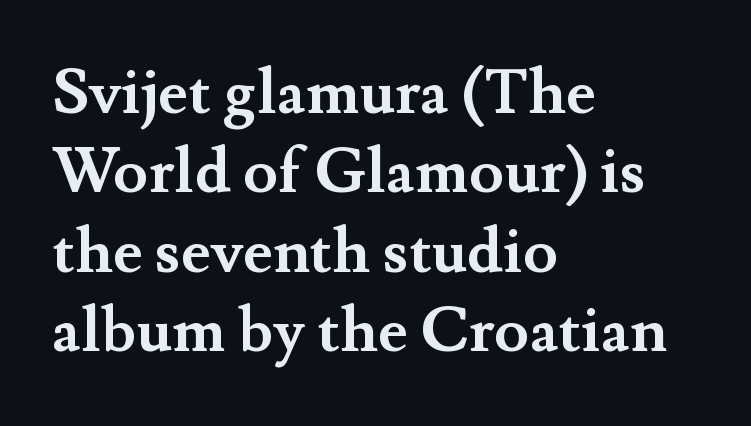
{"serif": "yes", "italic": "no", "bold": "yes", "weight": "semibold", "width": "normal", "stroke_contrast": "medium", "x_height": "small", "monospaced": "no", "underline": "no", "align": "left", "line_spacing": "normal", "line_spacing_ratio": 1.26, "letter_spacing": "normal", "letter_spacing_em": 0.0, "glyph_px": 63}
